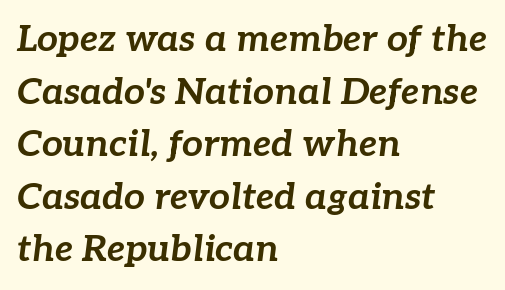
Q: Is the text bold? A: Yes.
Q: Is the text italic (slanted)? A: Yes, it leans right by about 7 degrees.
Q: Is the text underlined? A: No.
Q: How is the paragraph aligned? A: Left-aligned.
Q: Is the spacing between letters normal or unusually wide? A: Normal.
Q: Is the spacing between lines tight, normal or loose? A: Normal.
Q: Width (condensed, normal, or wide)? A: Normal.
Q: Stroke contrast? A: Low.
Q: x-height? A: Medium.
Q: Monospaced? A: No.
